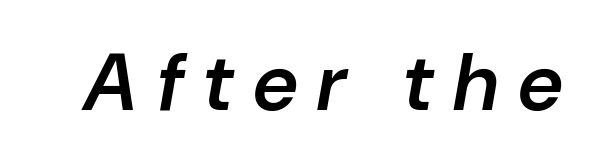
Glyph-to-glyph distance is far greater than everyday printed text. Yep, that's italic — everything's leaning. Varying glyph widths throughout — classic text-font behaviour. The string is rendered with underlining switched off. Each glyph is drawn with semibold strokes, heavier than normal yet not fully bold.
